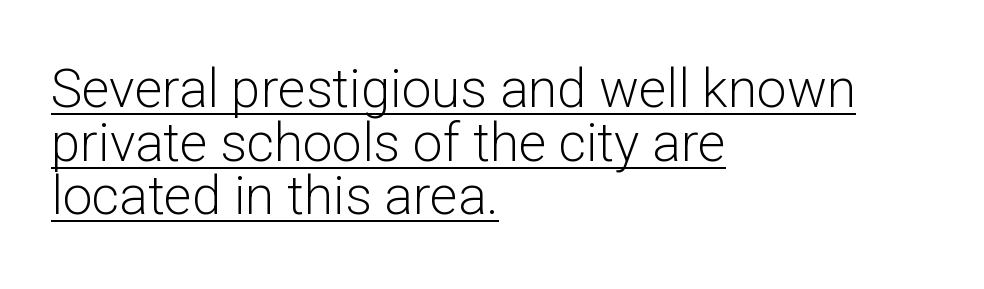
{"serif": "no", "italic": "no", "bold": "no", "weight": "light", "width": "normal", "stroke_contrast": "low", "x_height": "medium", "monospaced": "no", "underline": "yes", "align": "left", "line_spacing": "tight", "line_spacing_ratio": 1.01, "letter_spacing": "normal", "letter_spacing_em": 0.0, "glyph_px": 53}
